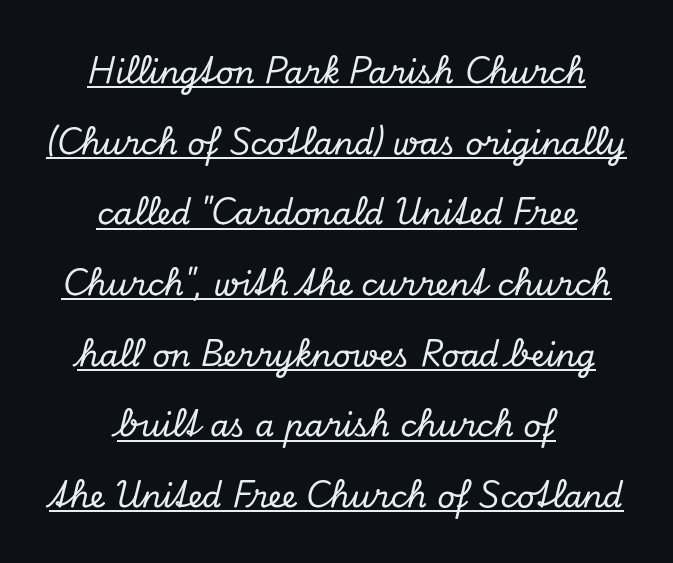
The image shows 31 px serif type, italic (leaning right); set centered, loose line spacing (2.28x), normal letter spacing, underlined; low stroke contrast and a small x-height.
